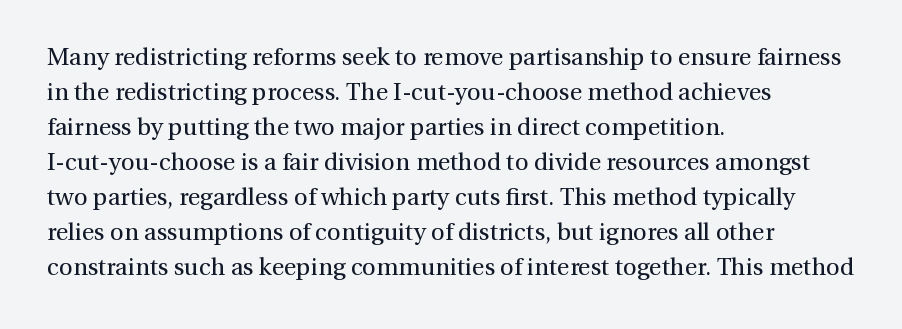
Q: Is the text bold? A: No.
Q: Is the text italic (slanted)? A: No, it is upright.
Q: Is the text underlined? A: No.
Q: How is the paragraph aligned? A: Left-aligned.
Q: Is the spacing between letters normal or unusually wide? A: Normal.
Q: Is the spacing between lines tight, normal or loose? A: Normal.
